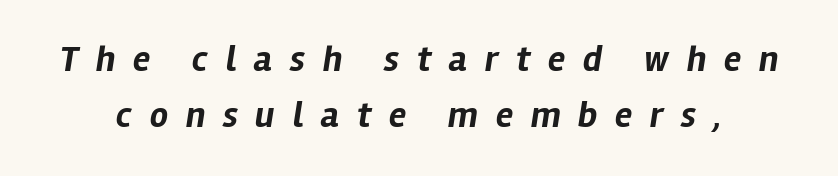
The image shows 36 px bold type, italic (leaning right); set normal line spacing (1.56x), unusually wide letter spacing (+0.49 em), not underlined; low stroke contrast and a medium x-height.
